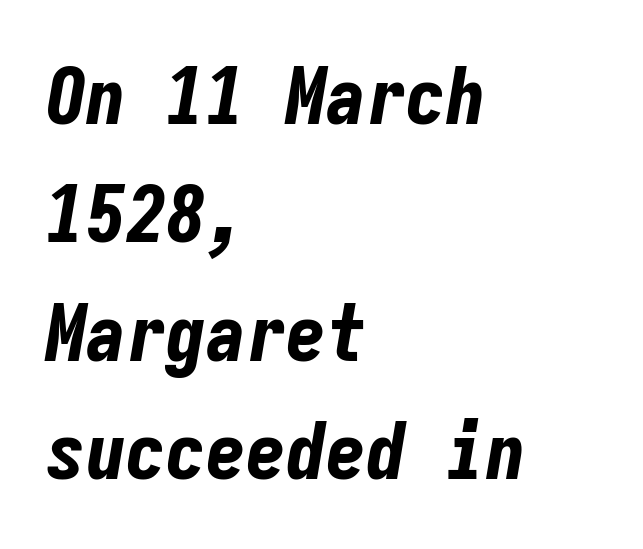
{"italic": "yes", "lean": "right", "slant_degrees": 9, "bold": "yes", "weight": "bold", "width": "condensed", "stroke_contrast": "low", "x_height": "medium", "monospaced": "yes", "underline": "no", "align": "left", "line_spacing": "normal", "line_spacing_ratio": 1.48, "letter_spacing": "normal", "letter_spacing_em": 0.0, "glyph_px": 80}
